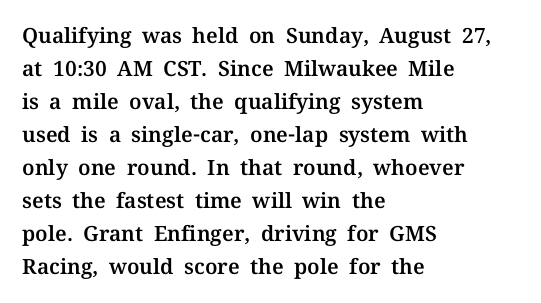
Q: Is the text italic (slanted)? A: No, it is upright.
Q: Is the text underlined? A: No.
Q: How is the paragraph aligned? A: Left-aligned.
Q: Is the spacing between letters normal or unusually wide? A: Normal.
Q: Is the spacing between lines tight, normal or loose? A: Normal.
